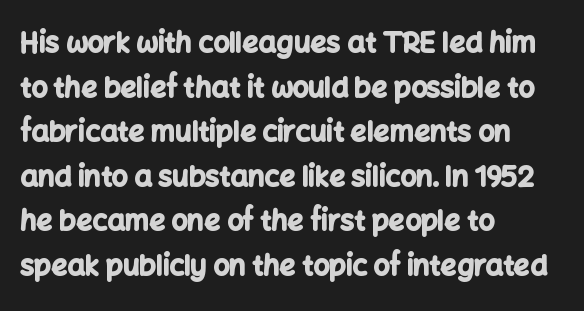
Q: Is the text bold? A: Yes.
Q: Is the text italic (slanted)? A: No, it is upright.
Q: Is the typeface a serif or a sans-serif typeface? A: Sans-serif.
Q: Is the text underlined? A: No.
Q: How is the paragraph aligned? A: Left-aligned.
Q: Is the spacing between letters normal or unusually wide? A: Normal.
Q: Is the spacing between lines tight, normal or loose? A: Normal.
Q: Width (condensed, normal, or wide)? A: Normal.
Q: Stroke contrast? A: Low.
Q: x-height? A: Medium.
Q: Monospaced? A: No.
